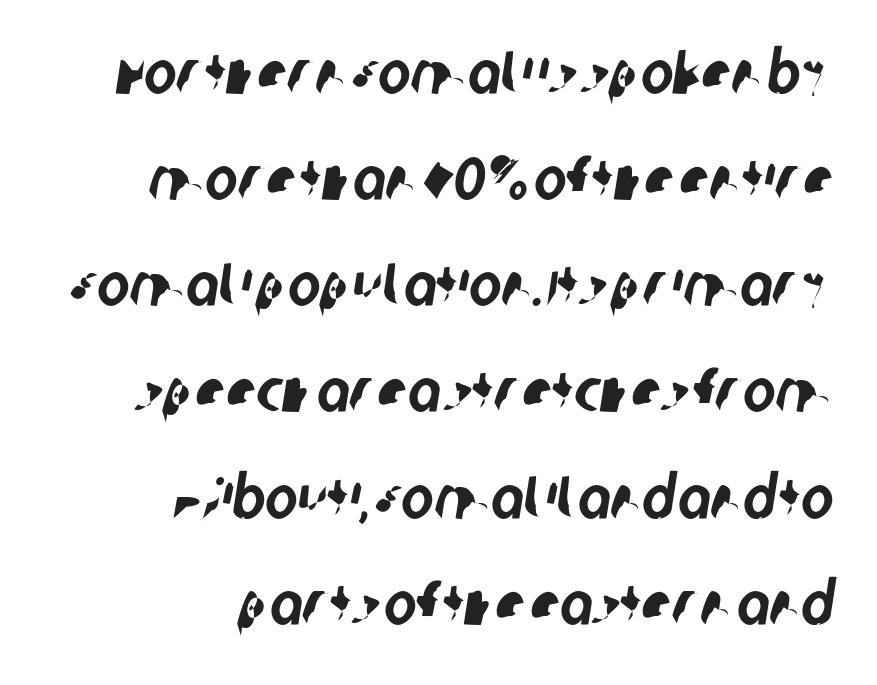
{"serif": "no", "width": "condensed", "stroke_contrast": "low", "x_height": "large", "monospaced": "no", "underline": "no", "align": "right", "line_spacing_ratio": 1.74, "letter_spacing": "normal", "letter_spacing_em": 0.0, "glyph_px": 61}
